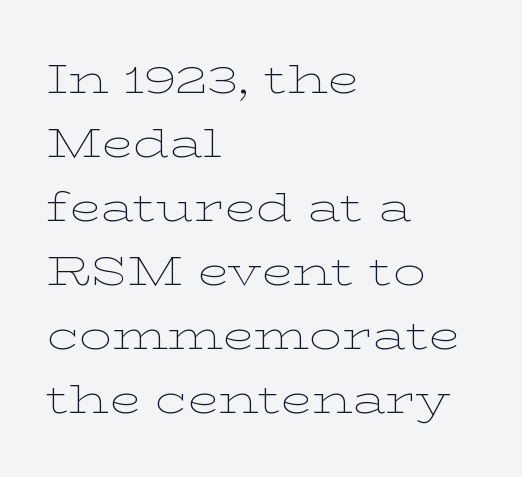
The image shows 41 px thin, wide serif type, upright; set left-aligned, normal line spacing (1.56x), normal letter spacing, not underlined; low stroke contrast and a medium x-height.
